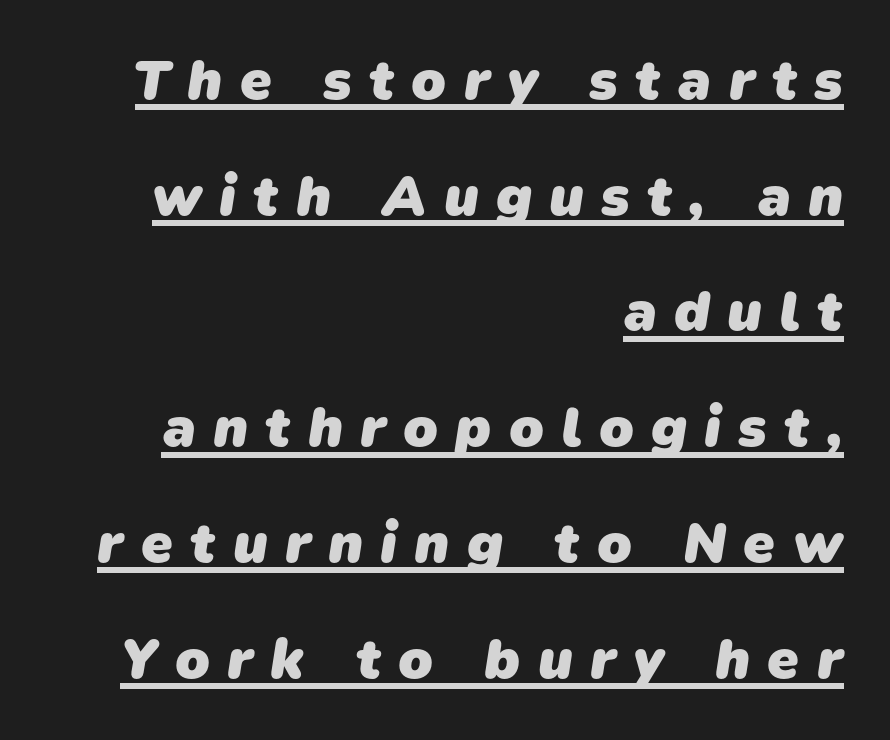
Q: Is the text bold? A: Yes.
Q: Is the typeface a serif or a sans-serif typeface? A: Sans-serif.
Q: Is the text underlined? A: Yes.
Q: How is the paragraph aligned? A: Right-aligned.
Q: Is the spacing between letters normal or unusually wide? A: Unusually wide.
Q: Is the spacing between lines tight, normal or loose? A: Loose.
Q: Width (condensed, normal, or wide)? A: Normal.
Q: Stroke contrast? A: Low.
Q: x-height? A: Medium.
Q: Monospaced? A: No.
